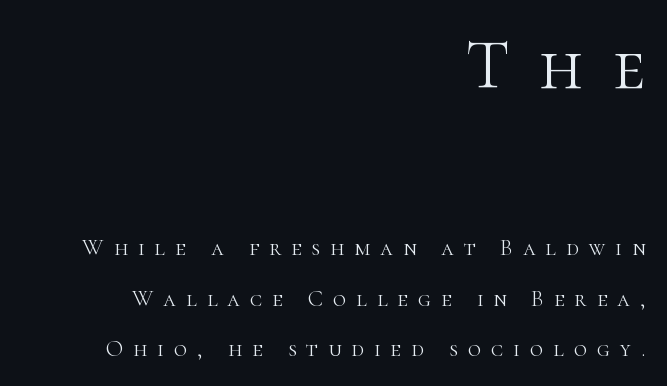
{"serif": "yes", "italic": "no", "bold": "no", "weight": "light", "width": "normal", "stroke_contrast": "high", "x_height": "medium", "monospaced": "no", "underline": "no", "align": "right", "line_spacing": "loose", "line_spacing_ratio": 2.21, "letter_spacing": "wide", "letter_spacing_em": 0.43, "larger_block": "first", "size_ratio": 3.04, "glyph_px": 70}
